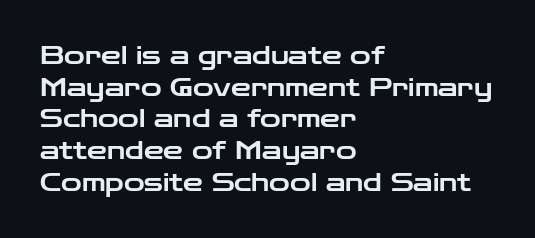
The image shows 25 px text type, upright; set left-aligned, normal line spacing (1.27x), normal letter spacing, not underlined.
